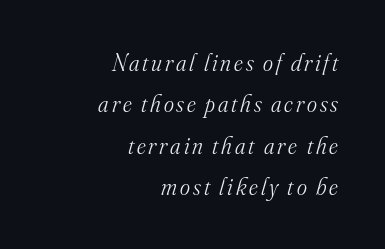
Weight: not bold — regular or lighter. Visually the block forms a straight wall on the right and a jagged coastline on the left. Has an underline been added? It has not. Yep, that's italic — everything's leaning.
